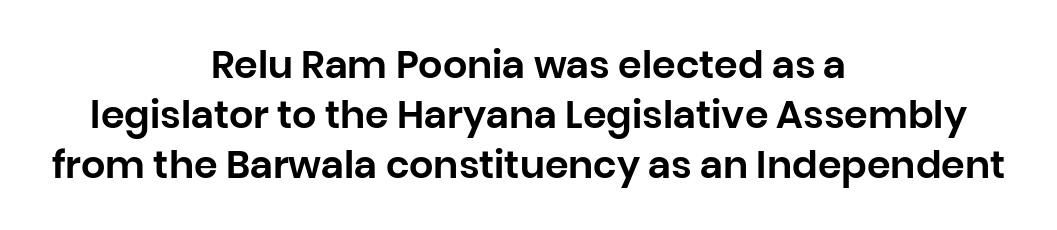
Q: Is the text italic (slanted)? A: No, it is upright.
Q: Is the typeface a serif or a sans-serif typeface? A: Sans-serif.
Q: Is the text underlined? A: No.
Q: How is the paragraph aligned? A: Centered.
Q: Is the spacing between letters normal or unusually wide? A: Normal.
Q: Is the spacing between lines tight, normal or loose? A: Normal.
Q: Width (condensed, normal, or wide)? A: Normal.
Q: Stroke contrast? A: Low.
Q: x-height? A: Large.
Q: Monospaced? A: No.
